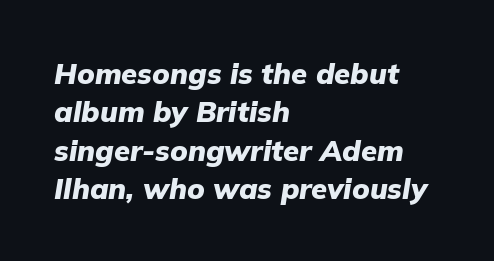
The image shows 29 px heavy type, italic (leaning right); set left-aligned, normal line spacing (1.32x), normal letter spacing, not underlined; low stroke contrast and a medium x-height.
